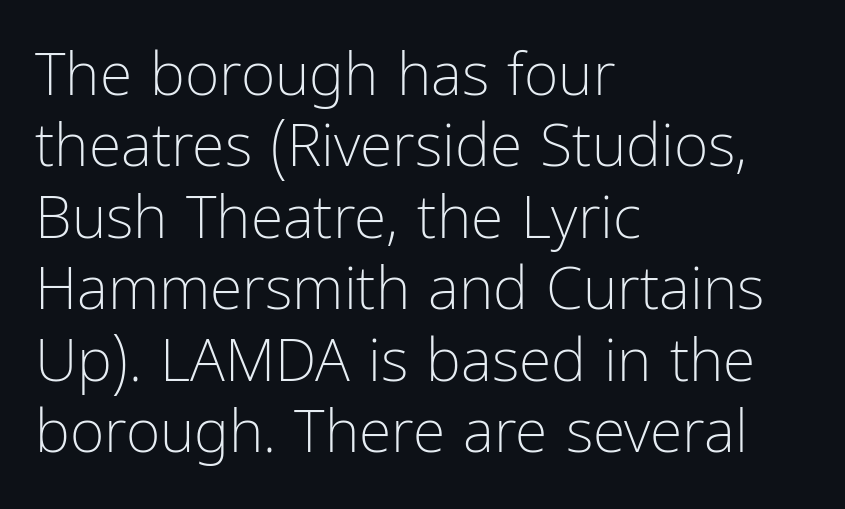
Each stroke keeps to a modest, everyday thickness or less. Descenders hang freely into open space. The type sits square on the baseline with zero lean. The text was rendered using a sans face with plain stroke endings. The rendering uses natural spacing where letterforms have individual widths.
